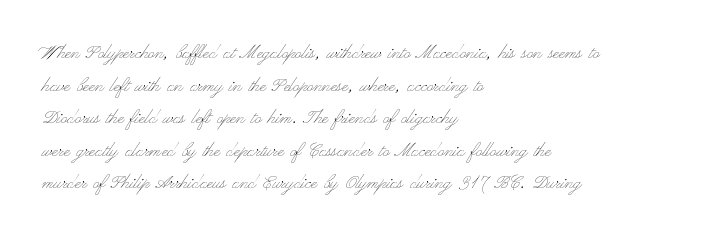
Rows of type keep a routine distance in the vertical direction. The space beneath each line is pristine and unruled. Which margin do the lines hug? The left one — the right edge is uneven. The letterforms sit shoulder to shoulder at normal distance.
